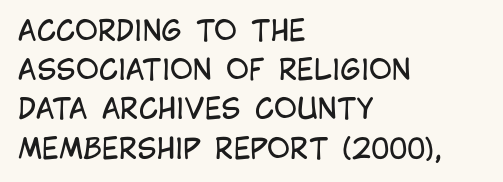
Q: Is the text bold? A: No.
Q: Is the text italic (slanted)? A: No, it is upright.
Q: Is the typeface a serif or a sans-serif typeface? A: Sans-serif.
Q: Is the text underlined? A: No.
Q: How is the paragraph aligned? A: Left-aligned.
Q: Is the spacing between letters normal or unusually wide? A: Normal.
Q: Is the spacing between lines tight, normal or loose? A: Normal.
Q: Width (condensed, normal, or wide)? A: Condensed.
Q: Stroke contrast? A: Low.
Q: x-height? A: Large.
Q: Monospaced? A: No.
